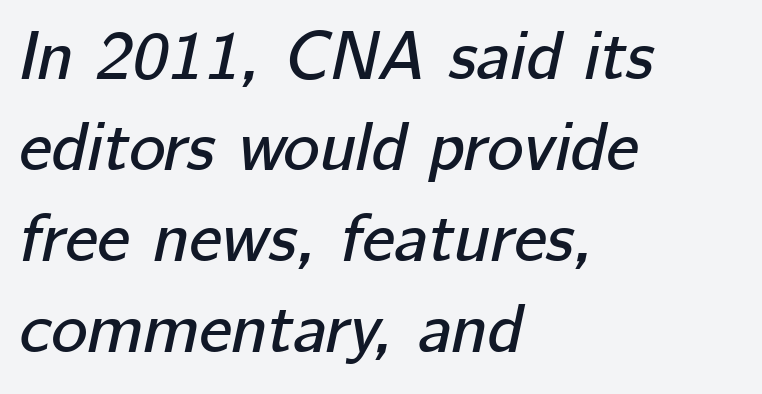
The image shows 69 px text type, italic (leaning right); set left-aligned, normal line spacing (1.32x), normal letter spacing, not underlined; low stroke contrast and a medium x-height.
